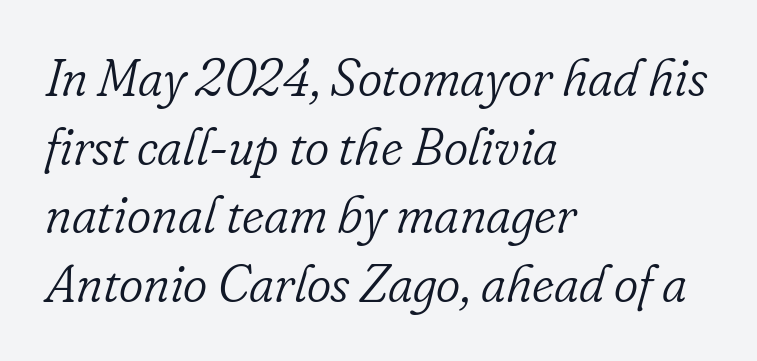
The image shows 52 px light serif type, italic (leaning right); set left-aligned, normal line spacing (1.32x), normal letter spacing, not underlined; low stroke contrast and a small x-height.
